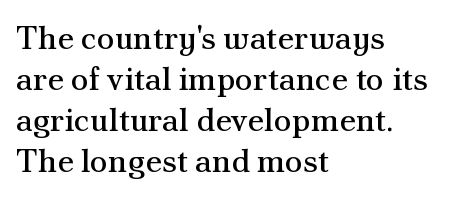
The image shows 33 px regular-weight serif type, upright; set left-aligned, line spacing 1.24x, normal letter spacing, not underlined; medium stroke contrast and a small x-height.
